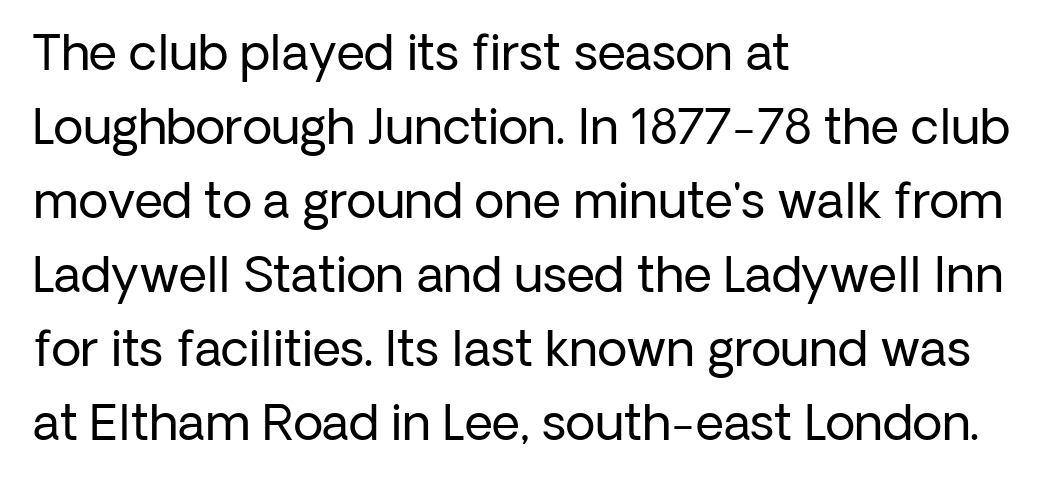
The lines sit at an ordinary, default distance from one another. Students, note that the glyphs here touch the page at normal intervals. One-word summary of the alignment: left. Heaviness? Minimal to ordinary, like unemphasized prose.
